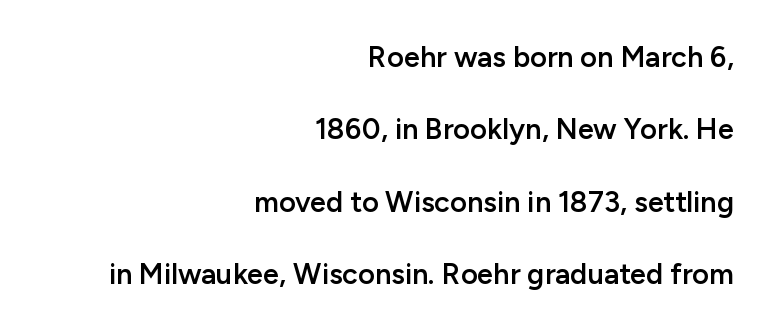
Nobody touched the tracking dial on this one. A clean baseline with only descenders dipping below it. Every row of glyphs terminates at an identical x-position on the right. Unlike a traditional serif, this face leaves its strokes unadorned. Compared with an ordinary text face, these strokes are moderately heavier — a semibold. Designer's note — italics off, roman on.
